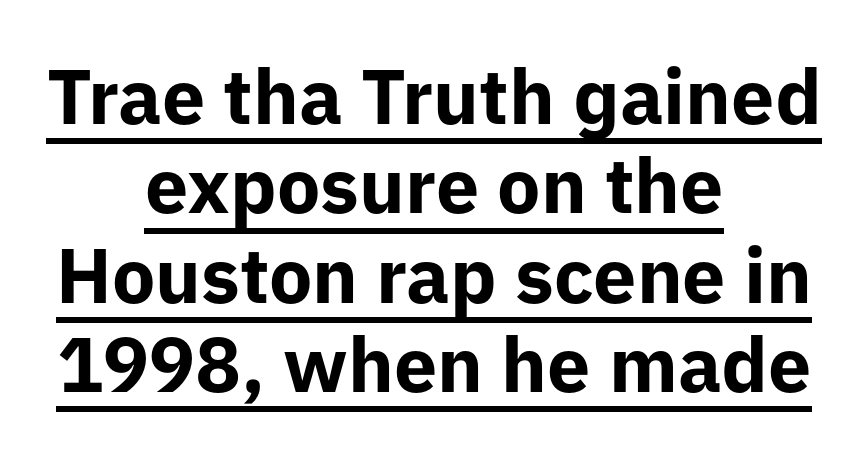
The rendering uses natural spacing where letterforms have individual widths. In CSS terms this would be text-align: center. Glyph-to-glyph distance matches everyday printed text. Does the type have serifs? No, each stem ends abruptly. Does the lettering tilt? It doesn't — this is upright.
